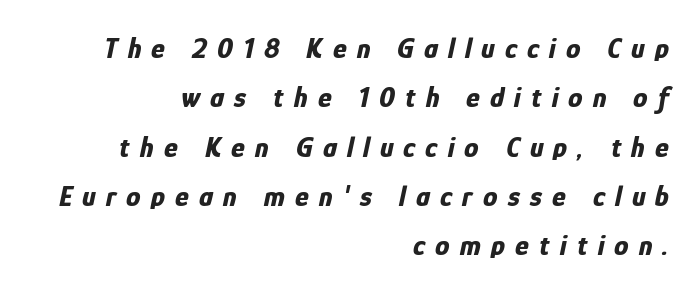
The image shows 29 px bold, condensed type, italic (leaning right); set right-aligned, normal line spacing (1.7x), unusually wide letter spacing (+0.35 em), not underlined; low stroke contrast and a medium x-height.
